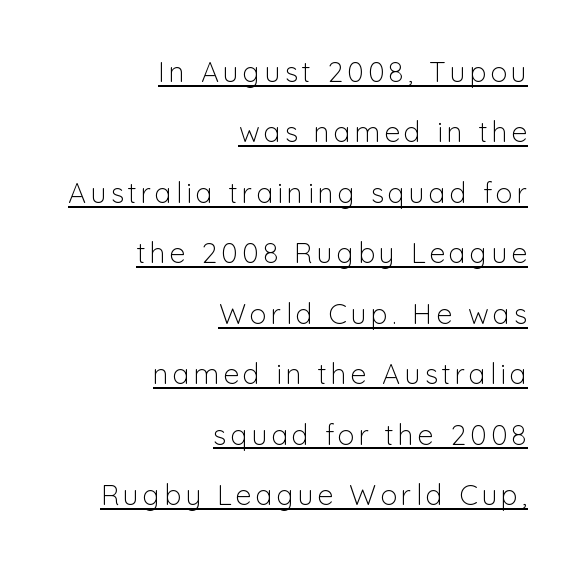
{"serif": "no", "italic": "no", "bold": "no", "weight": "light", "width": "normal", "stroke_contrast": "low", "x_height": "medium", "monospaced": "no", "underline": "yes", "align": "right", "line_spacing": "loose", "line_spacing_ratio": 2.16, "glyph_px": 28}
